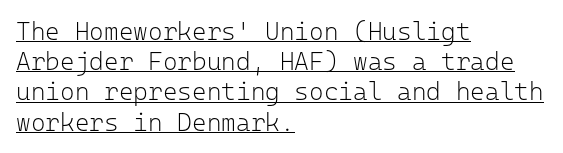
{"italic": "no", "bold": "no", "underline": "yes", "align": "left", "line_spacing_ratio": 1.21, "letter_spacing": "normal", "letter_spacing_em": 0.0, "glyph_px": 25}
